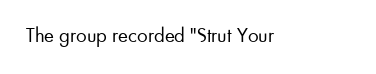
{"italic": "no", "bold": "no", "underline": "no", "letter_spacing": "normal", "letter_spacing_em": 0.0, "glyph_px": 21}
